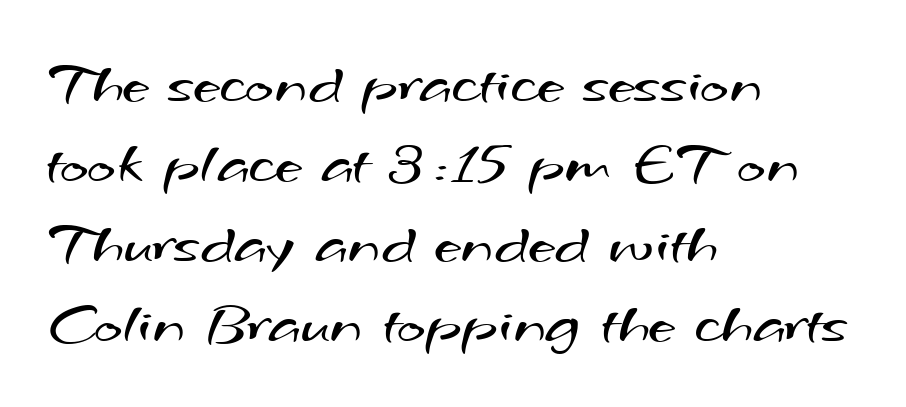
{"serif": "no", "bold": "no", "weight": "regular", "width": "wide", "stroke_contrast": "medium", "x_height": "small", "monospaced": "no", "underline": "no", "align": "left", "line_spacing": "normal", "line_spacing_ratio": 1.31, "letter_spacing": "normal", "letter_spacing_em": 0.0, "glyph_px": 61}
